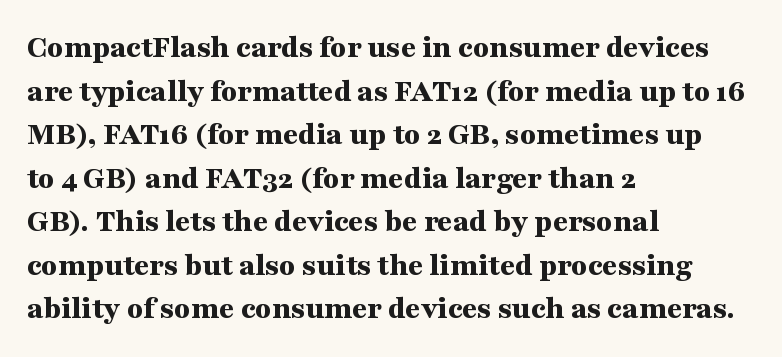
The image shows 33 px bold, wide serif type, upright; set left-aligned, normal line spacing (1.32x), normal letter spacing, not underlined; medium stroke contrast and a medium x-height.
